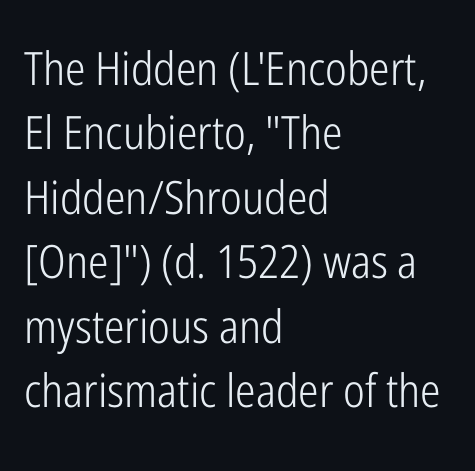
The image shows 46 px light, condensed sans-serif type, upright; set left-aligned, normal line spacing (1.4x), normal letter spacing, not underlined; low stroke contrast and a medium x-height.
